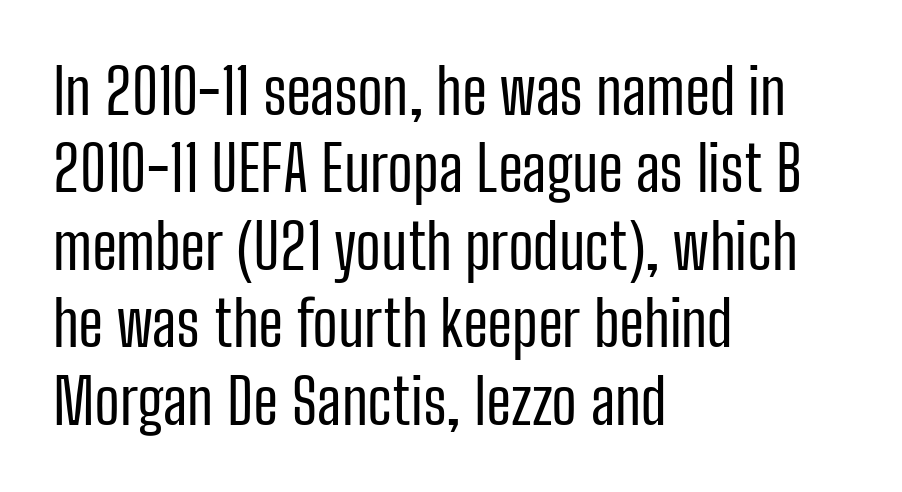
The letters sit at their default tracking, neither squeezed nor spread. This is sans-serif lettering, the kind often seen on screens and signage. This reads as an unemphasized weight, regular at the heaviest. No word sits above an underline. The lines in this sample share a left origin and differ only in where they stop.
